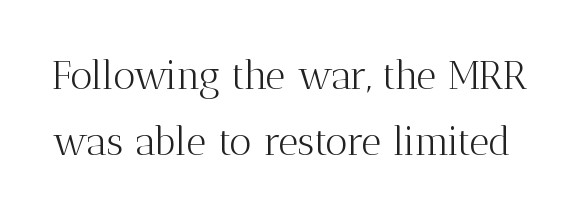
Q: Is the text bold? A: No.
Q: Is the text italic (slanted)? A: No, it is upright.
Q: Is the typeface a serif or a sans-serif typeface? A: Serif.
Q: Is the text underlined? A: No.
Q: Is the spacing between letters normal or unusually wide? A: Normal.
Q: Is the spacing between lines tight, normal or loose? A: Normal.
Q: Width (condensed, normal, or wide)? A: Normal.
Q: Stroke contrast? A: Medium.
Q: x-height? A: Medium.
Q: Monospaced? A: No.
